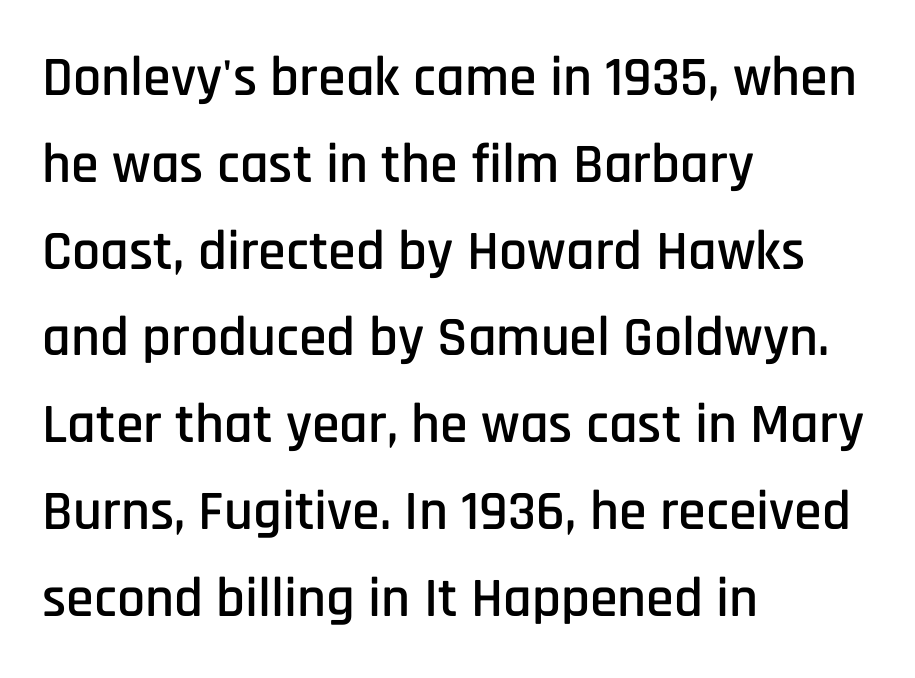
Q: Is the text italic (slanted)? A: No, it is upright.
Q: Is the typeface a serif or a sans-serif typeface? A: Sans-serif.
Q: Is the text underlined? A: No.
Q: How is the paragraph aligned? A: Left-aligned.
Q: Is the spacing between letters normal or unusually wide? A: Normal.
Q: Is the spacing between lines tight, normal or loose? A: Normal.
Q: Width (condensed, normal, or wide)? A: Condensed.
Q: Stroke contrast? A: Low.
Q: x-height? A: Large.
Q: Monospaced? A: No.
